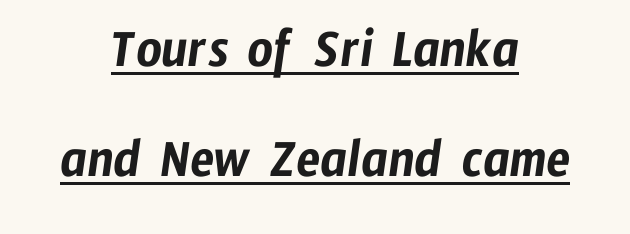
Q: Is the typeface a serif or a sans-serif typeface? A: Sans-serif.
Q: Is the text underlined? A: Yes.
Q: How is the paragraph aligned? A: Centered.
Q: Is the spacing between letters normal or unusually wide? A: Normal.
Q: Is the spacing between lines tight, normal or loose? A: Loose.
Q: Width (condensed, normal, or wide)? A: Condensed.
Q: Stroke contrast? A: Low.
Q: x-height? A: Medium.
Q: Monospaced? A: No.
